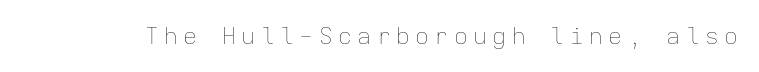
The image shows 23 px text type, upright; set unusually wide letter spacing (+0.24 em), not underlined.
